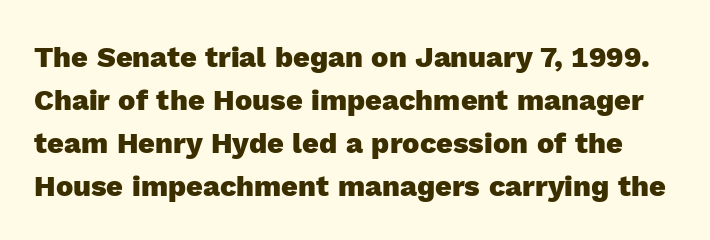
This sample has the flowing, uneven cadence of proportional lettering. Underlining? Definitely not there. This rendering employs a face without finishing strokes, i.e., a sans-serif. These lines sit exactly where default settings would place them.
